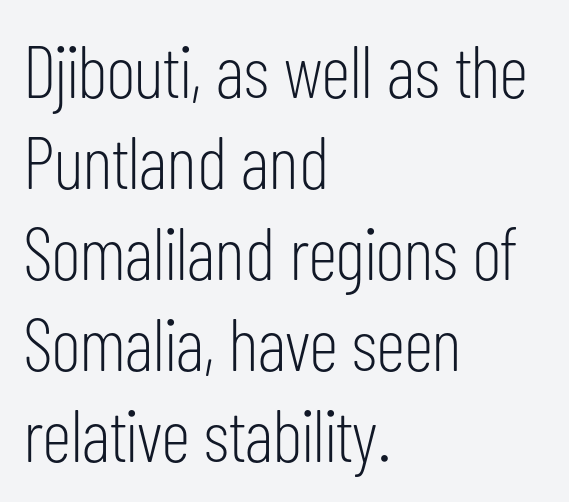
You could not count columns in this text — the font is proportionally spaced. Caption: face not bold, strokes unweighted. Beneath every word, the page is bare. Nope, not italic — everything's standing straight. Does the copy run flush right? No — it runs flush left.
